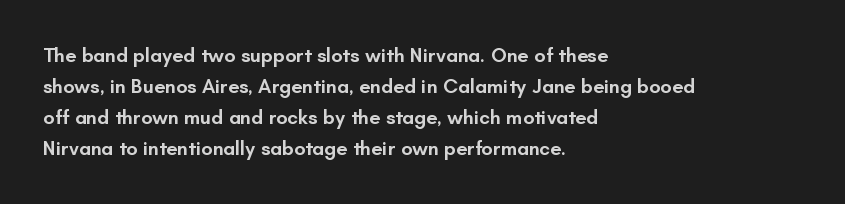
{"italic": "no", "bold": "semi", "underline": "no", "align": "left", "line_spacing": "normal", "line_spacing_ratio": 1.55, "letter_spacing": "normal", "letter_spacing_em": 0.0, "glyph_px": 20}
